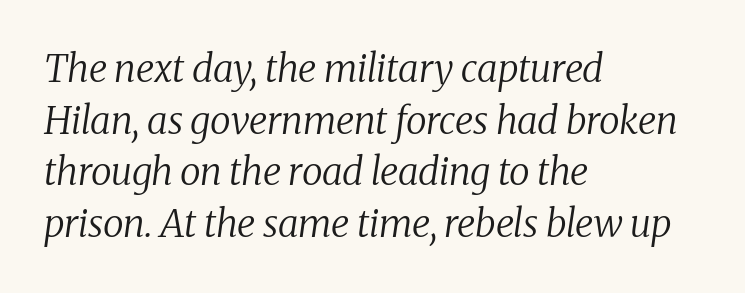
The image shows 38 px regular-weight serif type, italic (leaning right); set left-aligned, normal line spacing (1.36x), normal letter spacing, not underlined; medium stroke contrast and a medium x-height.
